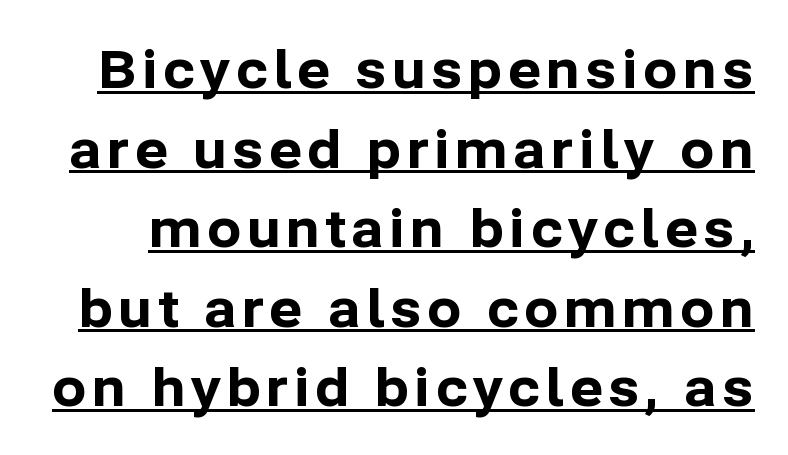
The image shows 51 px bold sans-serif type, upright; set normal line spacing (1.56x), underlined; low stroke contrast and a medium x-height.
